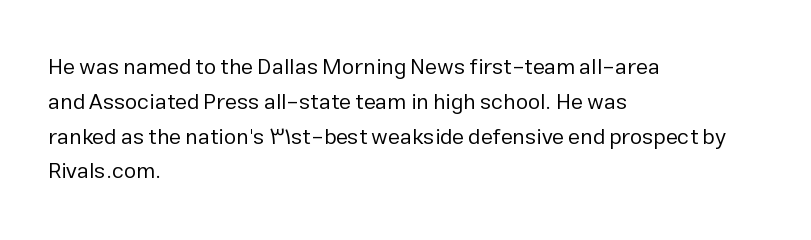
The image shows 22 px text type, upright; set left-aligned, normal line spacing (1.58x), normal letter spacing, not underlined.
